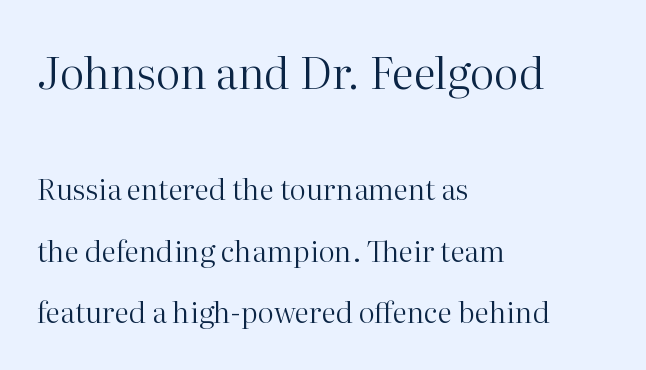
{"serif": "yes", "italic": "no", "bold": "no", "weight": "regular", "width": "normal", "stroke_contrast": "high", "x_height": "medium", "monospaced": "no", "underline": "no", "align": "left", "line_spacing": "loose", "line_spacing_ratio": 2.12, "letter_spacing": "normal", "letter_spacing_em": 0.0, "larger_block": "first", "size_ratio": 1.52, "glyph_px": 44}
